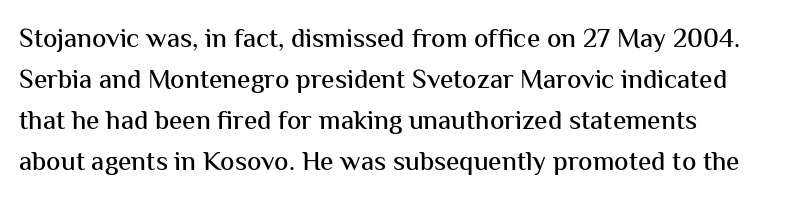
The image shows 27 px text type, upright; set normal line spacing (1.52x), normal letter spacing, not underlined.
